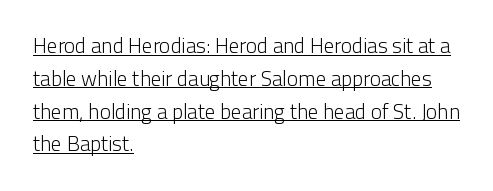
{"italic": "no", "bold": "no", "underline": "yes", "align": "left", "line_spacing": "normal", "line_spacing_ratio": 1.56, "letter_spacing": "normal", "letter_spacing_em": 0.0, "glyph_px": 21}
